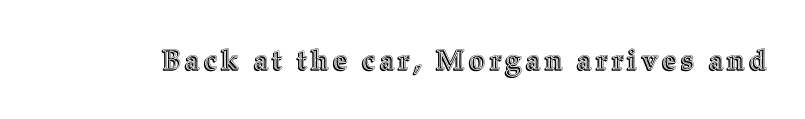
{"italic": "no", "width": "normal", "x_height": "medium", "monospaced": "no", "underline": "no", "glyph_px": 28}
